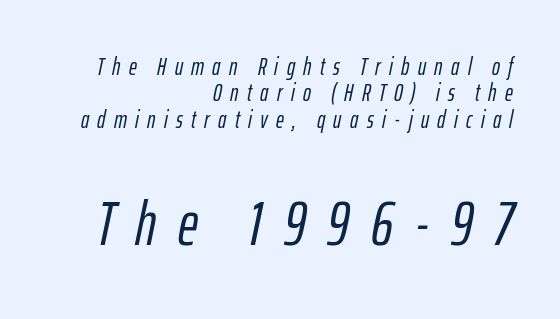
Q: Is the text italic (slanted)? A: Yes, it leans right by about 12 degrees.
Q: Is the text underlined? A: No.
Q: How is the paragraph aligned? A: Right-aligned.
Q: Is the spacing between letters normal or unusually wide? A: Unusually wide.
Q: Is the spacing between lines tight, normal or loose? A: Tight.
Q: Which block of text is set in a larger size, the first (top) or the second (bottom)? A: The second (bottom) one.
Q: Width (condensed, normal, or wide)? A: Condensed.
Q: Stroke contrast? A: Low.
Q: x-height? A: Medium.
Q: Monospaced? A: No.
